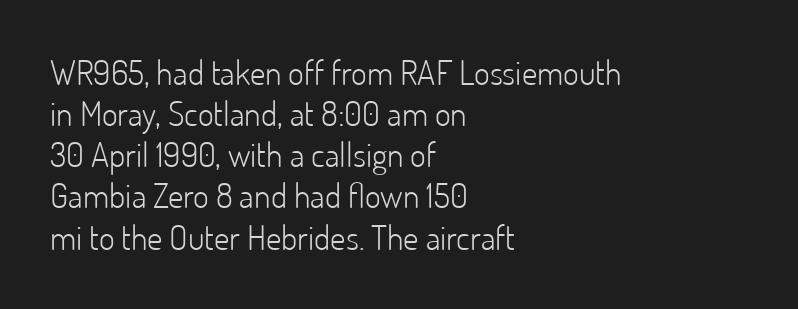
The passage shown has conventional tracking throughout. Varying glyph widths throughout — classic text-font behaviour. The setting favours the left margin, as ordinary paragraphs usually do. This is the regular roman posture of the typeface. Lines of text with bare space underneath.
